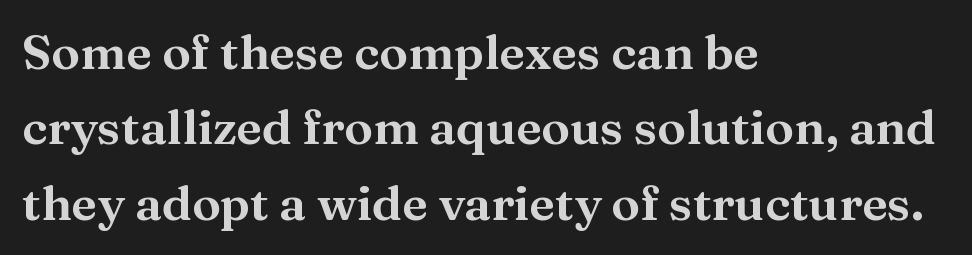
The image shows 48 px serif type, upright; set left-aligned, normal line spacing (1.57x), normal letter spacing, not underlined; medium stroke contrast and a medium x-height.
